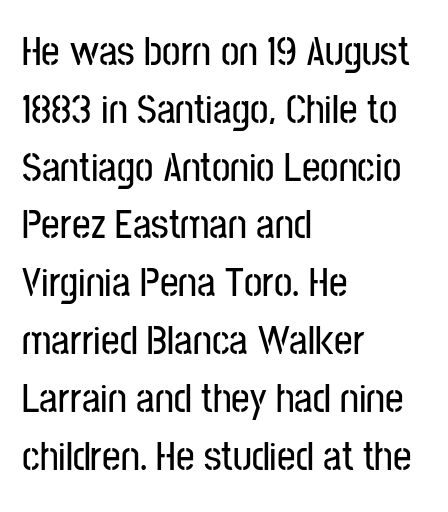
The image shows 41 px condensed sans-serif type, upright; set left-aligned, normal line spacing (1.41x), normal letter spacing, not underlined; low stroke contrast and a medium x-height.
